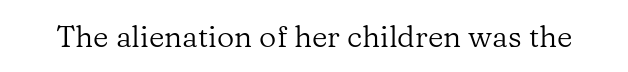
The image shows 30 px regular-weight serif type, upright; set normal letter spacing, not underlined; low stroke contrast and a medium x-height.
